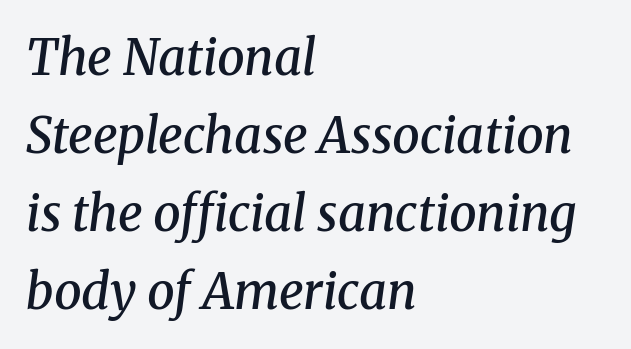
Q: Is the text bold? A: Semi-bold.
Q: Is the text italic (slanted)? A: Yes, it leans right by about 8 degrees.
Q: Is the typeface a serif or a sans-serif typeface? A: Serif.
Q: Is the text underlined? A: No.
Q: How is the paragraph aligned? A: Left-aligned.
Q: Is the spacing between letters normal or unusually wide? A: Normal.
Q: Is the spacing between lines tight, normal or loose? A: Normal.
Q: Width (condensed, normal, or wide)? A: Normal.
Q: Stroke contrast? A: Medium.
Q: x-height? A: Medium.
Q: Monospaced? A: No.
